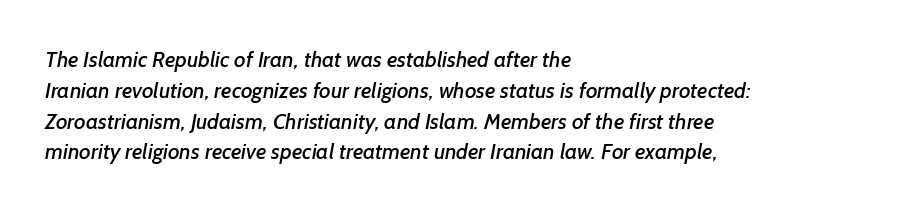
Q: Is the text underlined? A: No.
Q: How is the paragraph aligned? A: Left-aligned.
Q: Is the spacing between letters normal or unusually wide? A: Normal.
Q: Is the spacing between lines tight, normal or loose? A: Normal.
